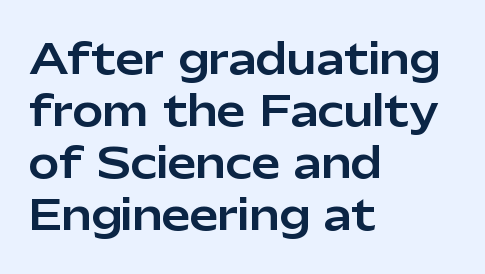
Q: Is the text italic (slanted)? A: No, it is upright.
Q: Is the typeface a serif or a sans-serif typeface? A: Sans-serif.
Q: Is the text underlined? A: No.
Q: How is the paragraph aligned? A: Left-aligned.
Q: Is the spacing between letters normal or unusually wide? A: Normal.
Q: Is the spacing between lines tight, normal or loose? A: Normal.
Q: Width (condensed, normal, or wide)? A: Normal.
Q: Stroke contrast? A: Low.
Q: x-height? A: Medium.
Q: Monospaced? A: No.
